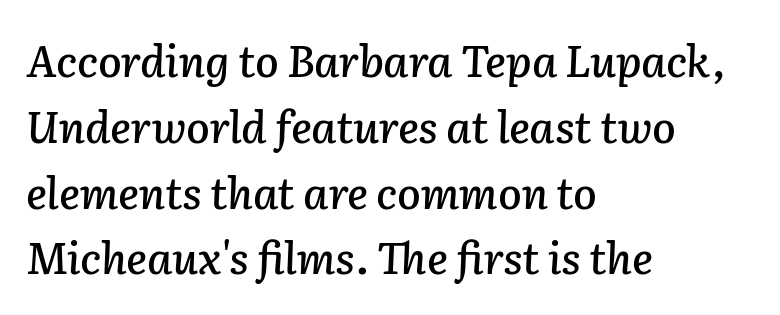
{"italic": "yes", "lean": "right", "slant_degrees": 2, "width": "normal", "stroke_contrast": "low", "x_height": "medium", "monospaced": "no", "underline": "no", "align": "left", "line_spacing": "normal", "line_spacing_ratio": 1.53, "letter_spacing": "normal", "letter_spacing_em": 0.0, "glyph_px": 43}
